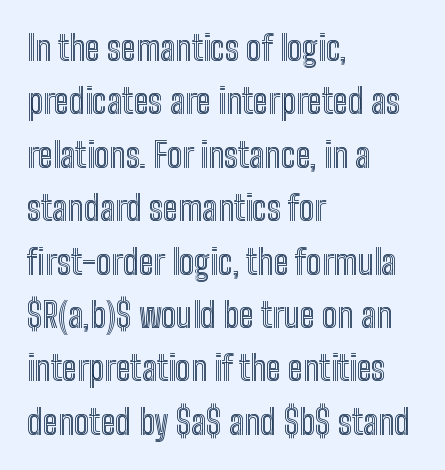
The letters advance in unequal steps, a hallmark of proportional type. The lettering holds an erect, upright posture throughout. This sample keeps an unexceptional amount of space between lines. Visually the block forms a straight wall on the left and a jagged coastline on the right.
